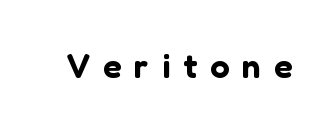
The image shows 34 px sans-serif type, upright; set unusually wide letter spacing (+0.38 em), not underlined; low stroke contrast and a medium x-height.
